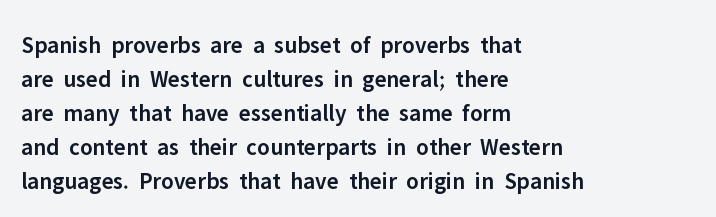
{"italic": "no", "bold": "semi", "underline": "no", "align": "left", "line_spacing": "normal", "line_spacing_ratio": 1.42, "letter_spacing": "normal", "letter_spacing_em": 0.0, "glyph_px": 24}
